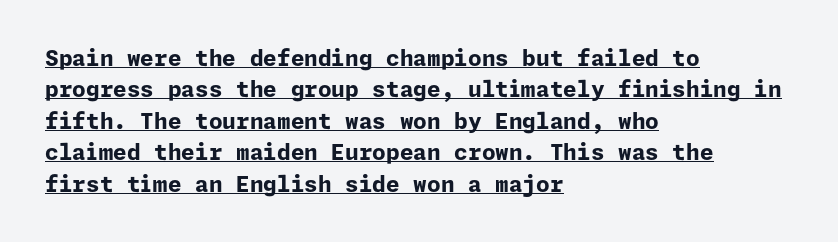
The image shows 22 px bold type, upright; set left-aligned, normal line spacing (1.43x), normal letter spacing, underlined.
